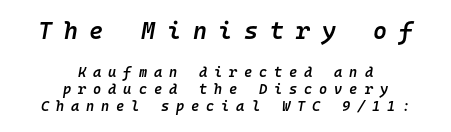
Is the type slanted? Yes — the strokes lean at a clear angle. These two chunks differ in scale, with the top chunk taking the larger measure. Typeset on center — no edge is straight. Underline: absent. The tracking reads as deliberately expanded to a designer's eye. Caption: semibold face, moderately heavy strokes.
